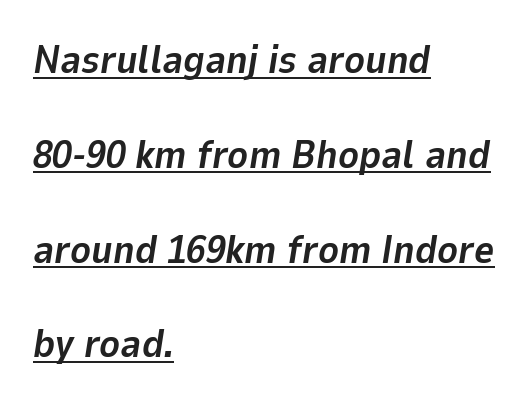
A rule runs beneath these lines of type. The letterforms sit shoulder to shoulder at normal distance. Loosely led — the rows are spread out. These lines were composed using italics. A full-strength bold gives these letters their thick strokes.
